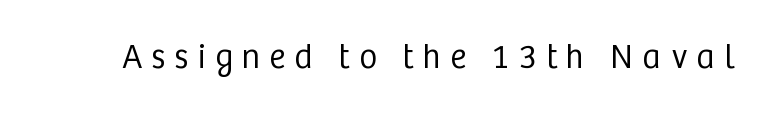
Q: Is the text bold? A: No.
Q: Is the text italic (slanted)? A: No, it is upright.
Q: Is the typeface a serif or a sans-serif typeface? A: Sans-serif.
Q: Is the text underlined? A: No.
Q: Is the spacing between letters normal or unusually wide? A: Unusually wide.
Q: Width (condensed, normal, or wide)? A: Normal.
Q: Stroke contrast? A: Low.
Q: x-height? A: Medium.
Q: Monospaced? A: No.
